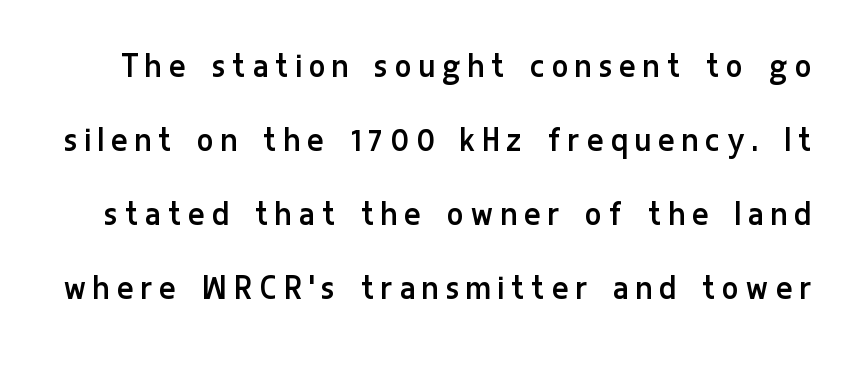
{"serif": "no", "italic": "no", "bold": "no", "weight": "regular", "width": "condensed", "stroke_contrast": "low", "x_height": "medium", "monospaced": "no", "underline": "no", "line_spacing": "loose", "line_spacing_ratio": 1.95, "letter_spacing": "wide", "letter_spacing_em": 0.22, "glyph_px": 38}
